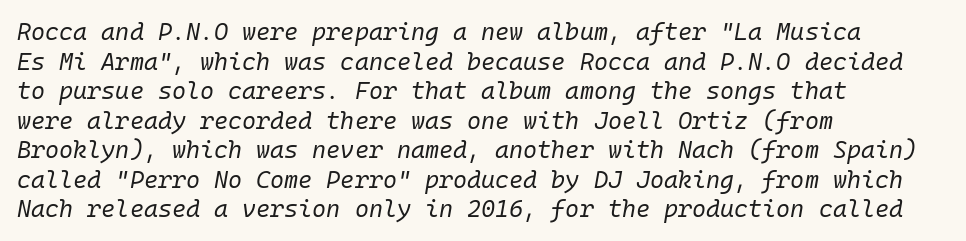
The image shows 24 px text type, italic (leaning right); set left-aligned, line spacing 1.23x, normal letter spacing, not underlined.
